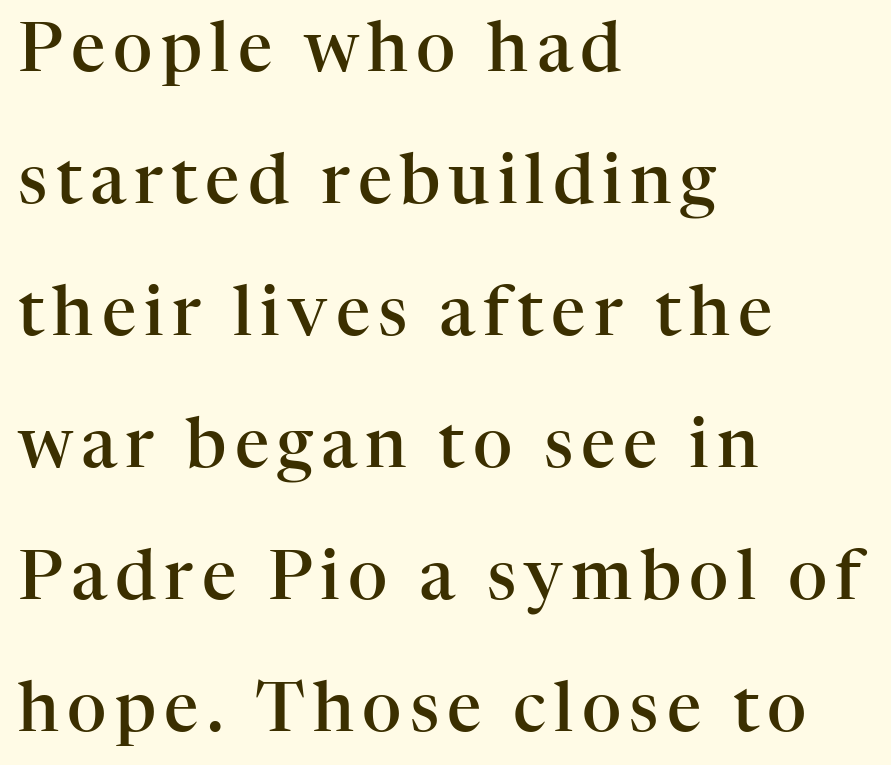
Proportional: the letters do not fall into vertical columns. The vertical gap from one line to the next is large. The axis of the letterforms is exactly vertical. The ragged edge is on the right, which tells us the setting is flush left. Typographically, this falls in the serif category.
